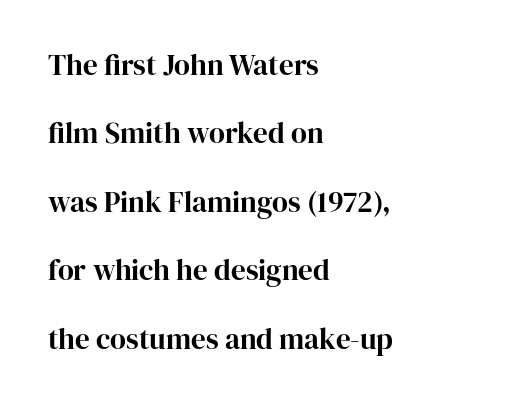
Designer's note — italics off, roman on. The type family on display is of the serif kind. Compared with typical paragraphs, the rows here are farther apart. Alignment: flush left. Each letter keeps its own natural width here, so spacing adapts to shape. Default kerning and tracking; the words read as compact shapes.
